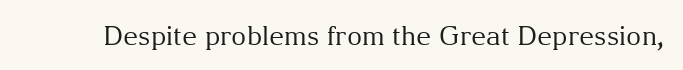
Q: Is the text bold? A: No.
Q: Is the text italic (slanted)? A: No, it is upright.
Q: Is the text underlined? A: No.
Q: Is the spacing between letters normal or unusually wide? A: Normal.
